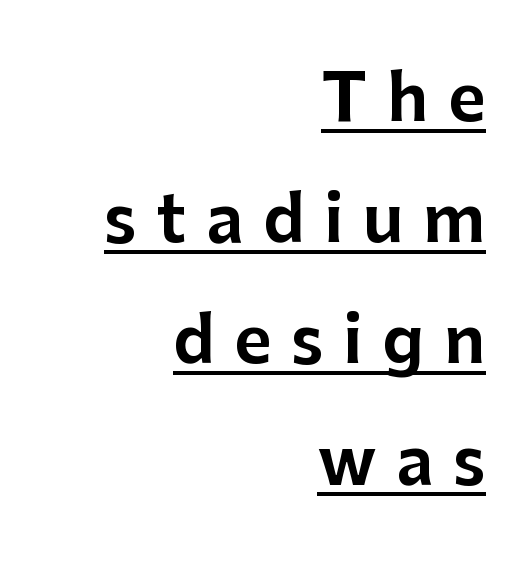
{"serif": "no", "italic": "no", "width": "normal", "stroke_contrast": "low", "x_height": "medium", "monospaced": "no", "underline": "yes", "align": "right", "line_spacing_ratio": 1.89, "letter_spacing": "wide", "letter_spacing_em": 0.31, "glyph_px": 64}
